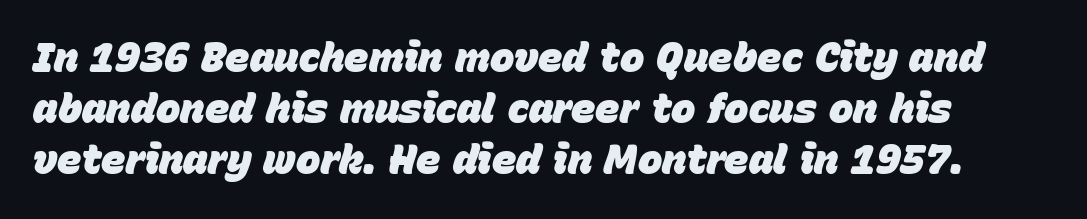
Q: Is the text bold? A: Yes.
Q: Is the text italic (slanted)? A: Yes, it leans right by about 15 degrees.
Q: Is the text underlined? A: No.
Q: How is the paragraph aligned? A: Left-aligned.
Q: Is the spacing between letters normal or unusually wide? A: Normal.
Q: Is the spacing between lines tight, normal or loose? A: Normal.
Q: Width (condensed, normal, or wide)? A: Normal.
Q: Stroke contrast? A: Low.
Q: x-height? A: Large.
Q: Monospaced? A: No.
